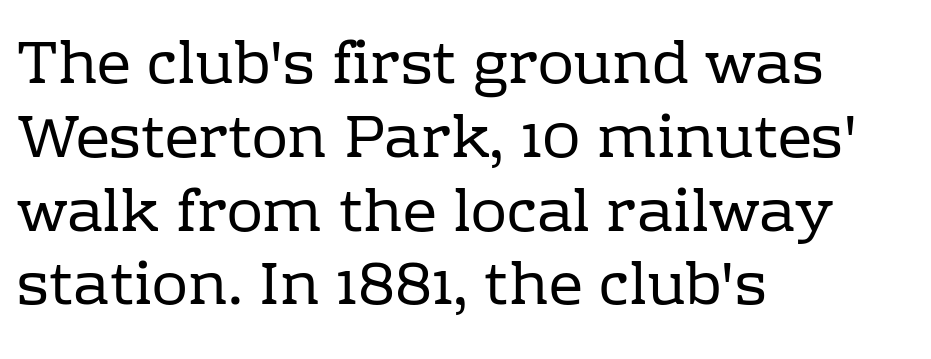
The baseline area is clear. No letter is thick-stroked: the sample isn't bold. The horizontal fit of the characters is conventional and even. One-word summary of the alignment: left.
